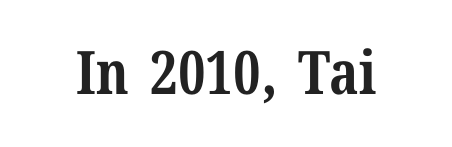
The image shows 60 px bold serif type, upright; set normal letter spacing, not underlined; medium stroke contrast and a medium x-height.
